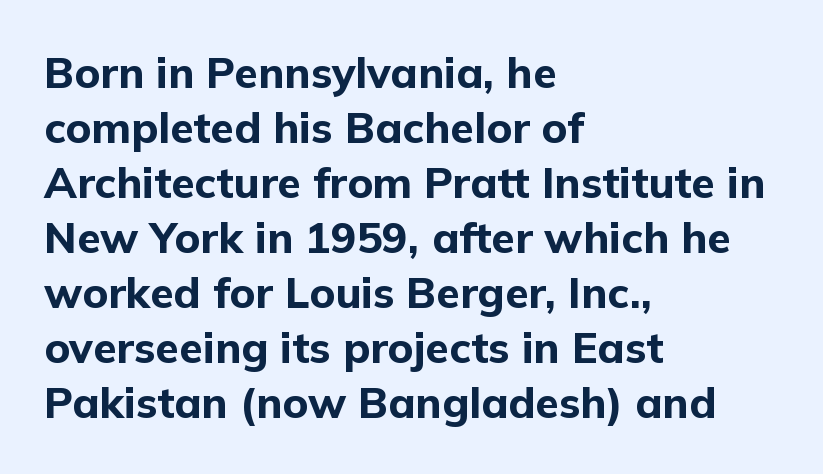
{"serif": "no", "italic": "no", "bold": "yes", "weight": "bold", "width": "normal", "stroke_contrast": "low", "x_height": "medium", "monospaced": "no", "underline": "no", "align": "left", "line_spacing": "normal", "line_spacing_ratio": 1.28, "letter_spacing": "normal", "letter_spacing_em": 0.0, "glyph_px": 43}
